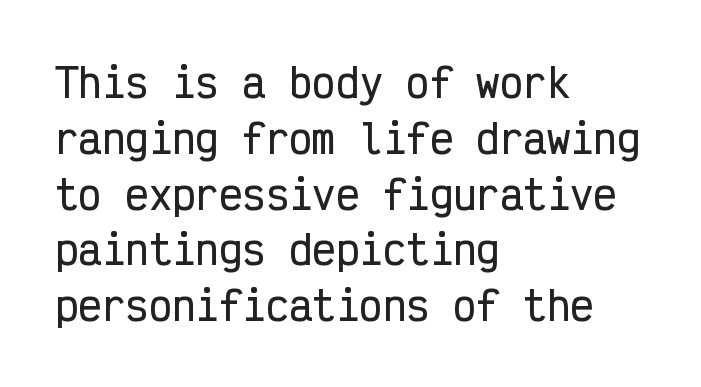
The image shows 39 px condensed sans-serif type, upright, monospaced; set left-aligned, normal line spacing (1.43x), normal letter spacing, not underlined; low stroke contrast and a medium x-height.
